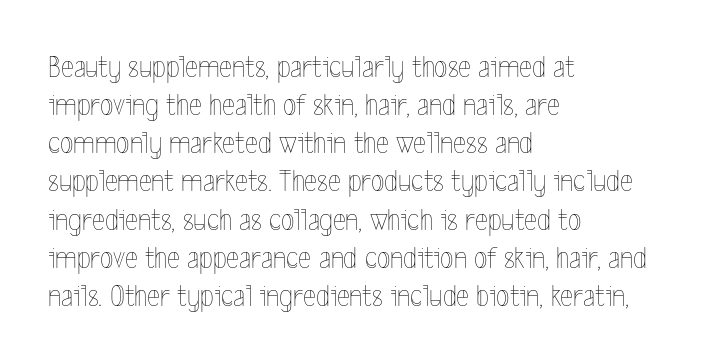
The image shows 31 px thin, condensed type, upright; set left-aligned, line spacing 1.23x, normal letter spacing, not underlined; a medium x-height.
